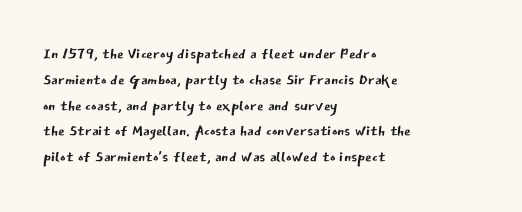
{"italic": "no", "bold": "no", "underline": "no", "align": "left", "line_spacing_ratio": 1.23, "letter_spacing": "normal", "letter_spacing_em": 0.0, "glyph_px": 21}
